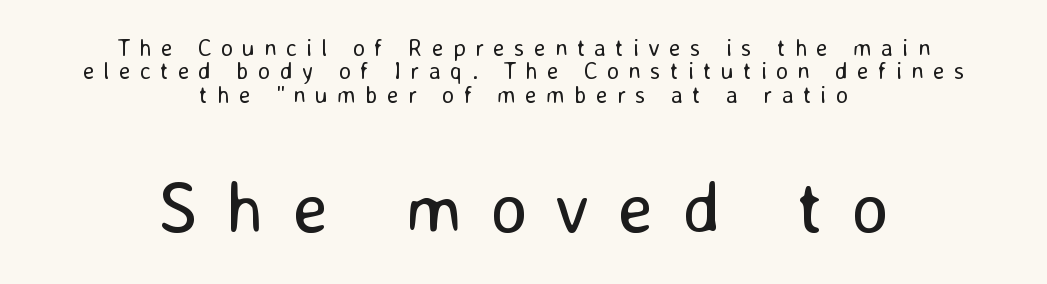
{"serif": "no", "italic": "no", "bold": "no", "weight": "regular", "width": "normal", "stroke_contrast": "low", "x_height": "medium", "monospaced": "no", "underline": "no", "align": "center", "line_spacing": "tight", "line_spacing_ratio": 0.97, "letter_spacing": "wide", "letter_spacing_em": 0.38, "larger_block": "second", "size_ratio": 3.04, "glyph_px": 73}
